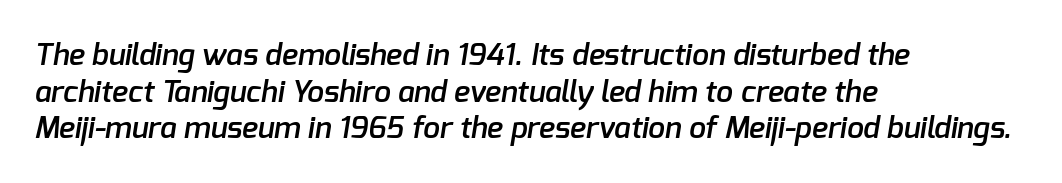
{"serif": "no", "bold": "semi", "weight": "semibold", "width": "normal", "stroke_contrast": "low", "x_height": "medium", "monospaced": "no", "underline": "no", "align": "left", "line_spacing_ratio": 1.22, "letter_spacing": "normal", "letter_spacing_em": 0.0, "glyph_px": 30}
